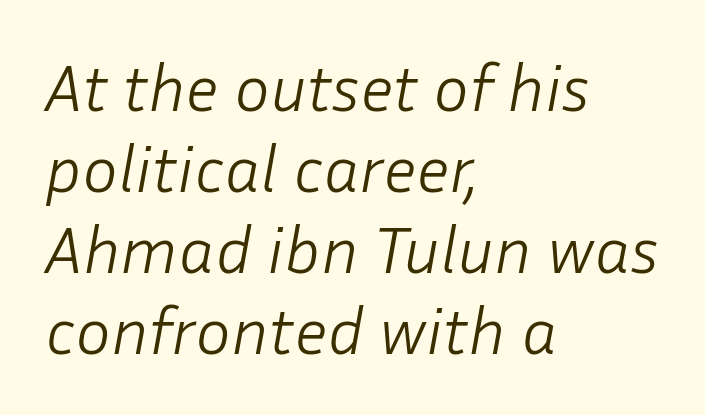
The image shows 67 px light type, italic (leaning right); set left-aligned, line spacing 1.21x, normal letter spacing, not underlined; low stroke contrast and a medium x-height.
